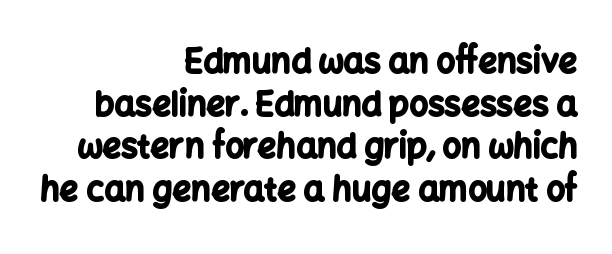
{"serif": "no", "italic": "no", "bold": "yes", "weight": "bold", "width": "normal", "stroke_contrast": "low", "x_height": "medium", "monospaced": "no", "underline": "no", "align": "right", "line_spacing": "normal", "line_spacing_ratio": 1.29, "letter_spacing": "normal", "letter_spacing_em": 0.0, "glyph_px": 33}
